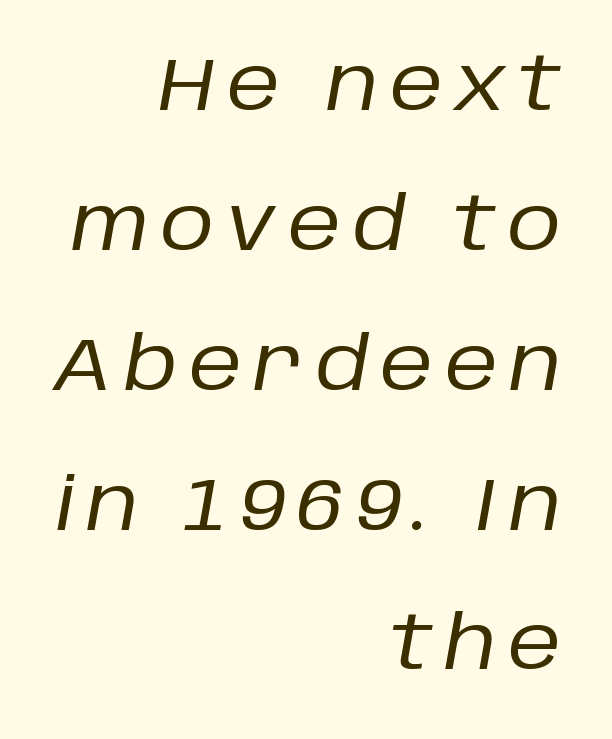
The image shows 74 px regular-weight type, italic (leaning right); set right-aligned, line spacing 1.89x, not underlined; low stroke contrast and a large x-height.
